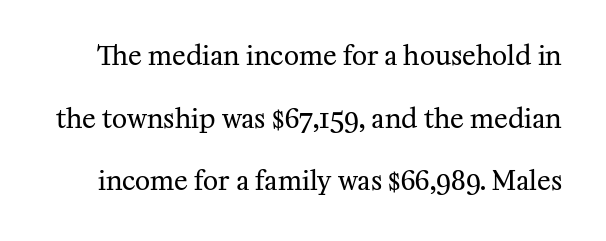
Q: Is the text bold? A: No.
Q: Is the text italic (slanted)? A: No, it is upright.
Q: Is the text underlined? A: No.
Q: Is the spacing between letters normal or unusually wide? A: Normal.
Q: Is the spacing between lines tight, normal or loose? A: Loose.
